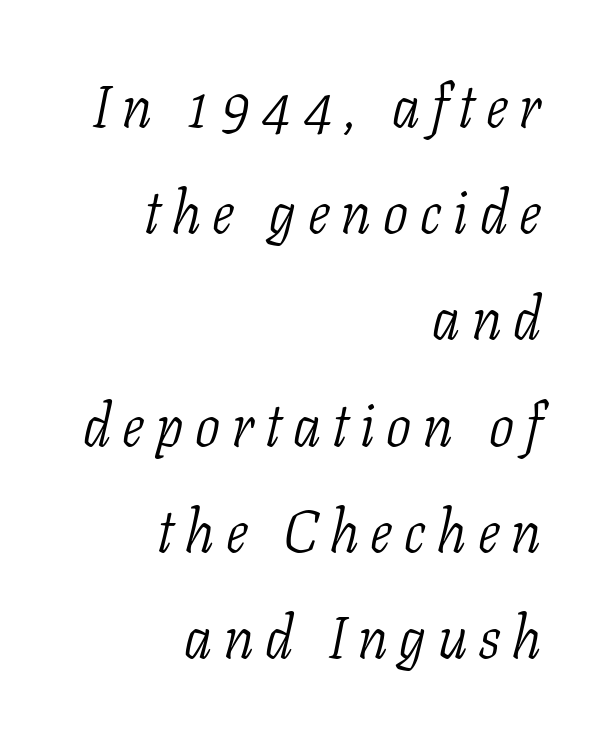
The image shows 59 px light, condensed serif type, italic (leaning right); set right-aligned, line spacing 1.8x, unusually wide letter spacing (+0.2 em), not underlined; low stroke contrast and a medium x-height.
